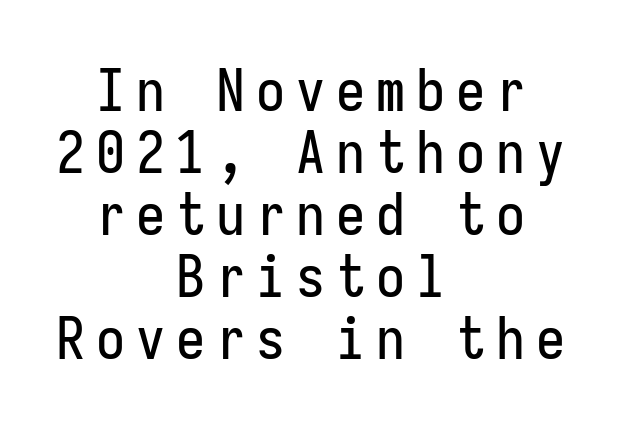
Spacing verdict: monospaced, one width for all characters. Descender tails drop into unmarked territory. If you measured baseline to baseline, you'd find a short distance. The face used here is a sans, in the tradition of grotesques and geometrics. This sample uses an upright cut, with every glyph sitting square on the baseline.
